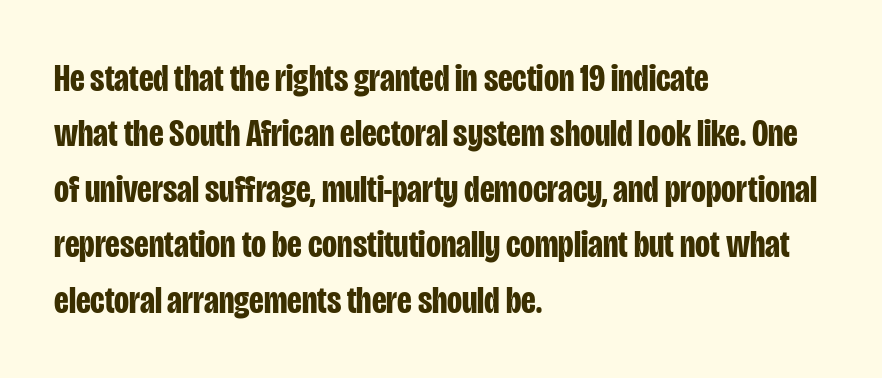
The image shows 39 px bold, condensed sans-serif type, upright; set left-aligned, normal line spacing (1.42x), normal letter spacing, not underlined; low stroke contrast and a large x-height.
